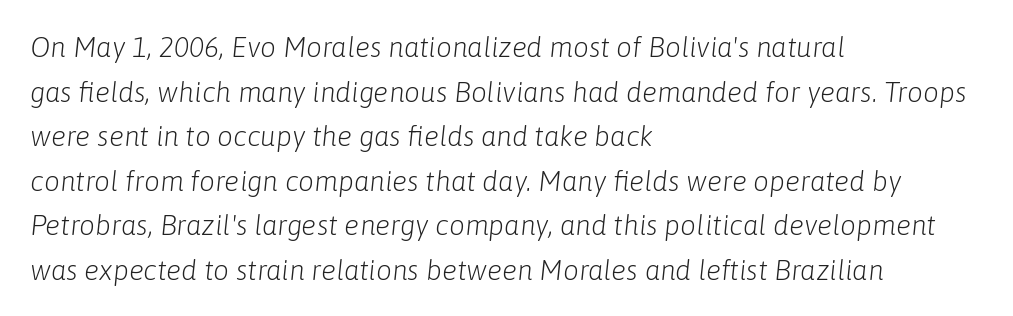
The image shows 28 px light type, italic (leaning right); set left-aligned, normal line spacing (1.59x), normal letter spacing, not underlined; low stroke contrast and a medium x-height.
